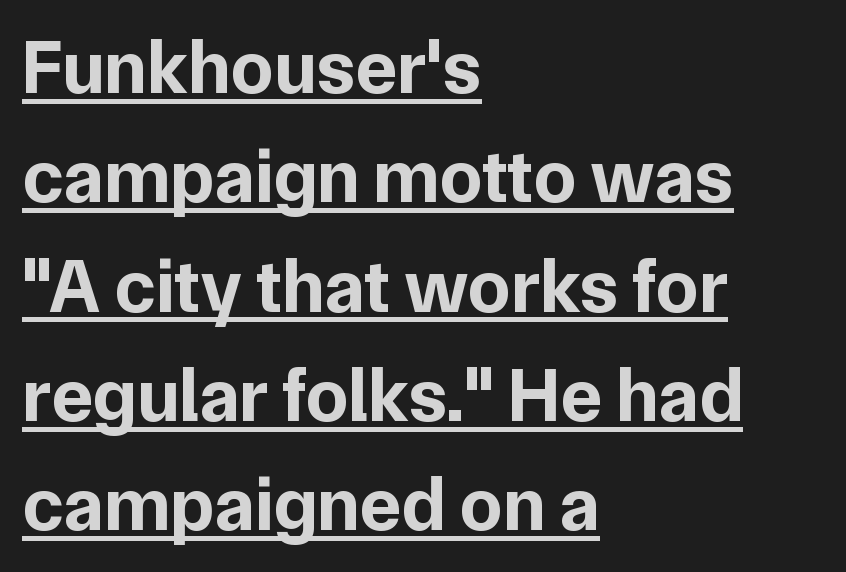
Tall strokes in this sample are plumb rather than angled. The rendering anchors every line to the left-hand side. This is sans-serif lettering, the kind often seen on screens and signage. Glyph-to-glyph distance matches everyday printed text.
